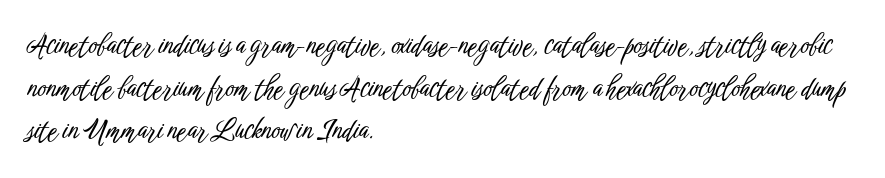
The image shows 27 px text type; set left-aligned, normal line spacing (1.58x), normal letter spacing, not underlined.
